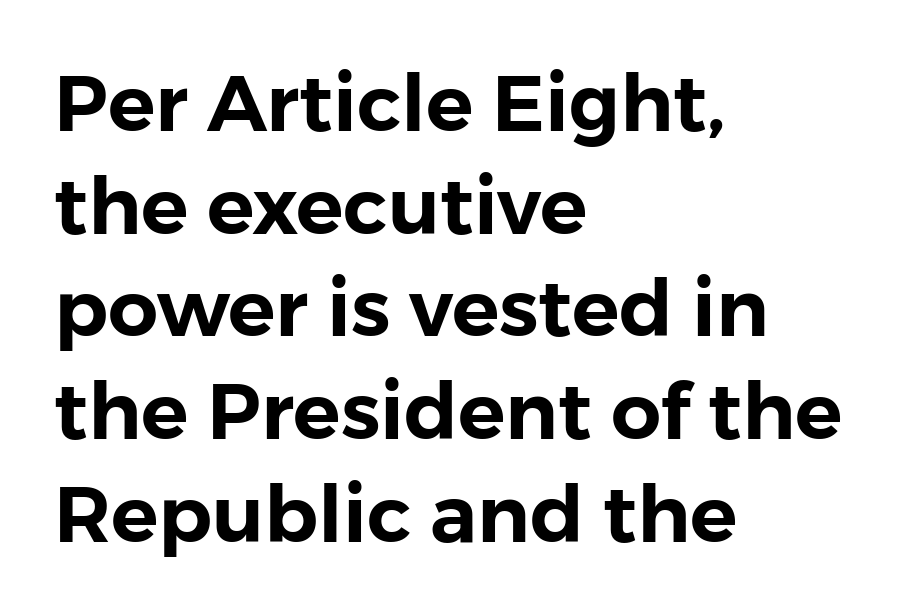
{"serif": "no", "italic": "no", "width": "normal", "stroke_contrast": "low", "x_height": "medium", "monospaced": "no", "underline": "no", "align": "left", "line_spacing": "normal", "line_spacing_ratio": 1.3, "letter_spacing": "normal", "letter_spacing_em": 0.0, "glyph_px": 79}
